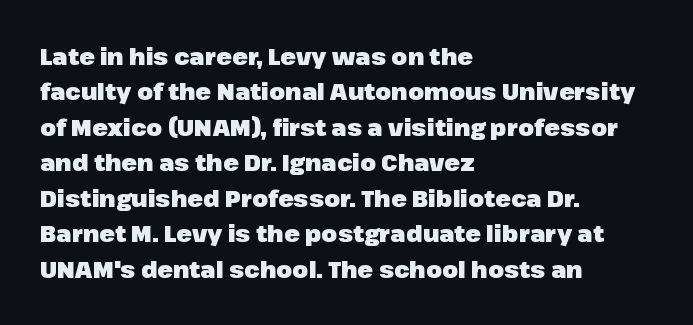
The image shows 23 px bold type, upright; set left-aligned, normal line spacing (1.54x), normal letter spacing, not underlined.
